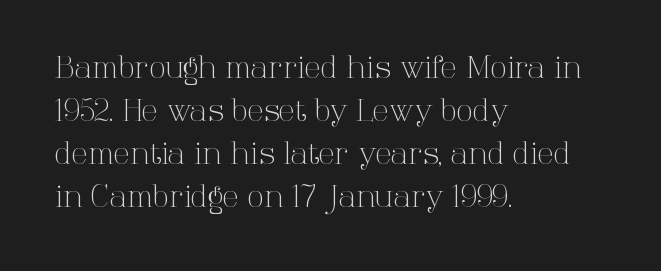
{"serif": "yes", "italic": "no", "bold": "no", "weight": "light", "width": "normal", "stroke_contrast": "high", "x_height": "medium", "monospaced": "no", "underline": "no", "align": "left", "line_spacing": "normal", "line_spacing_ratio": 1.43, "letter_spacing": "normal", "letter_spacing_em": 0.0, "glyph_px": 30}
